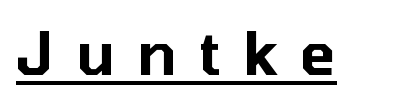
{"serif": "no", "italic": "no", "width": "normal", "stroke_contrast": "low", "x_height": "medium", "monospaced": "no", "underline": "yes", "letter_spacing": "wide", "letter_spacing_em": 0.38, "glyph_px": 59}
